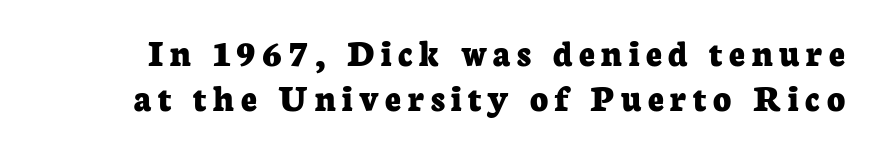
Closely set lines give the paragraph a compact silhouette. Quick note: underline off. A dark, heavy texture on the line: the type is bold. The designer went with a serif here, giving each stem small feet. The font's upright variant was chosen for this text. This sample has the flowing, uneven cadence of proportional lettering.
